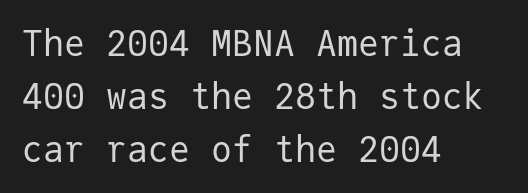
{"serif": "no", "italic": "no", "bold": "no", "weight": "regular", "width": "normal", "stroke_contrast": "low", "x_height": "medium", "monospaced": "yes", "underline": "no", "align": "left", "line_spacing": "normal", "line_spacing_ratio": 1.51, "letter_spacing": "normal", "letter_spacing_em": 0.0, "glyph_px": 35}
